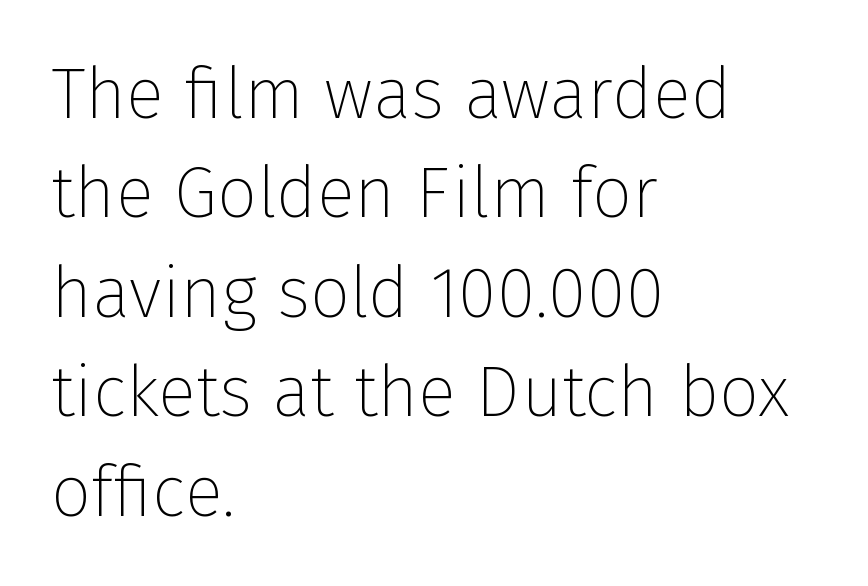
Honestly, there is no underline to notice here at all. These lines are composed in type without serifs. These lines sit exactly where default settings would place them. There is no visible air inserted between adjacent glyphs.
